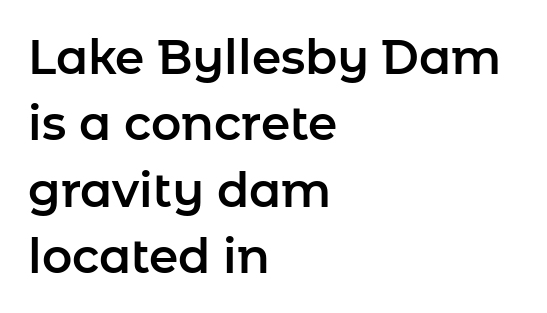
Q: Is the text italic (slanted)? A: No, it is upright.
Q: Is the typeface a serif or a sans-serif typeface? A: Sans-serif.
Q: Is the text underlined? A: No.
Q: How is the paragraph aligned? A: Left-aligned.
Q: Is the spacing between letters normal or unusually wide? A: Normal.
Q: Is the spacing between lines tight, normal or loose? A: Normal.
Q: Width (condensed, normal, or wide)? A: Normal.
Q: Stroke contrast? A: Low.
Q: x-height? A: Medium.
Q: Monospaced? A: No.
